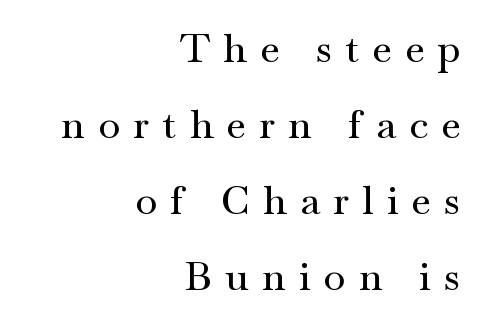
{"serif": "yes", "italic": "no", "width": "wide", "stroke_contrast": "medium", "x_height": "small", "monospaced": "no", "underline": "no", "align": "right", "line_spacing": "loose", "line_spacing_ratio": 1.9, "letter_spacing": "wide", "letter_spacing_em": 0.33, "glyph_px": 40}
